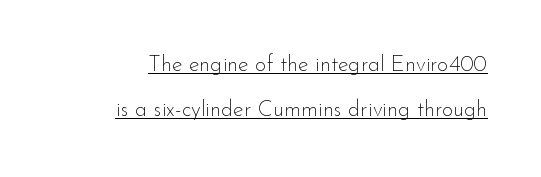
{"italic": "no", "bold": "no", "underline": "yes", "line_spacing": "loose", "line_spacing_ratio": 2.05, "letter_spacing": "normal", "letter_spacing_em": 0.0, "glyph_px": 22}
